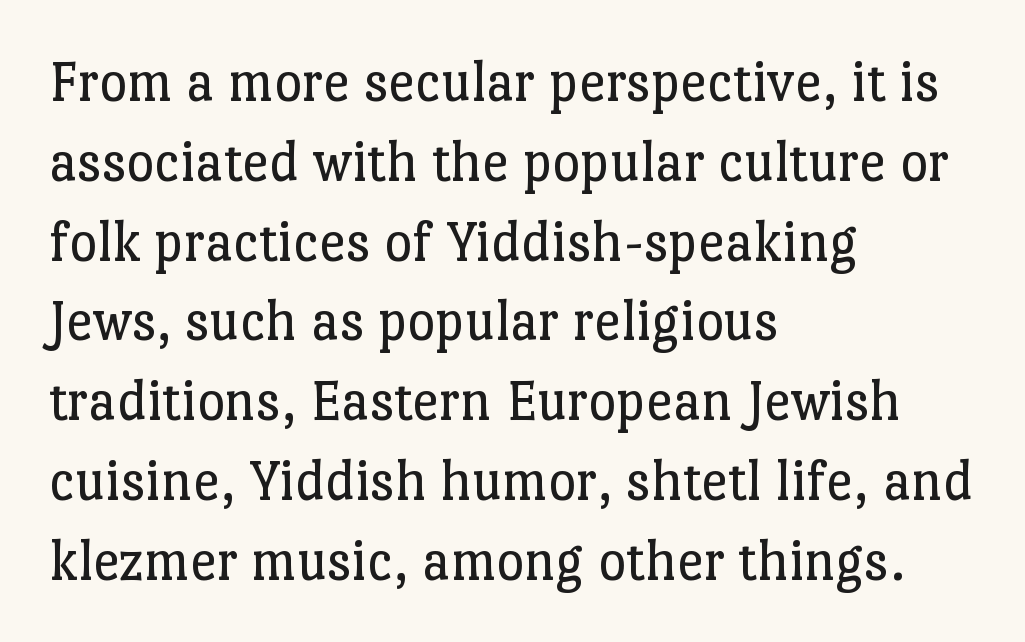
{"serif": "yes", "italic": "no", "bold": "no", "weight": "regular", "width": "normal", "stroke_contrast": "low", "x_height": "medium", "monospaced": "no", "underline": "no", "align": "left", "line_spacing": "normal", "line_spacing_ratio": 1.33, "letter_spacing": "normal", "letter_spacing_em": 0.0, "glyph_px": 60}
